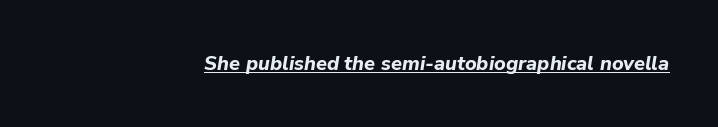
Q: Is the text bold? A: Yes.
Q: Is the text italic (slanted)? A: Yes, it leans right by about 9 degrees.
Q: Is the text underlined? A: Yes.
Q: How is the paragraph aligned? A: Right-aligned.
Q: Is the spacing between letters normal or unusually wide? A: Normal.
